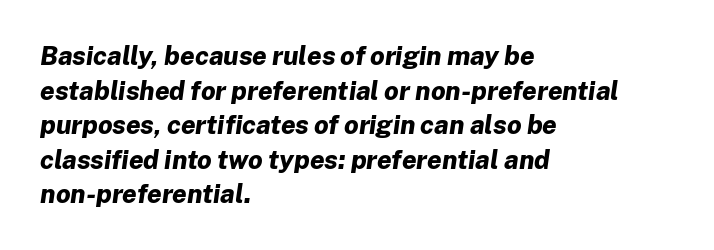
The vertical gap from one line to the next is medium. The string is rendered with underlining switched off. Words appear dense and cohesive because spacing is normal. The glyphs have the mass of a bold cut. The typesetter chose a ragged-right arrangement here. The letters are slanted; this is an italic face.
